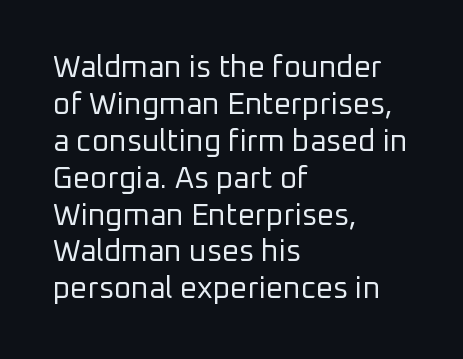
The image shows 30 px regular-weight sans-serif type, upright; set left-aligned, line spacing 1.23x, normal letter spacing, not underlined; low stroke contrast and a medium x-height.
